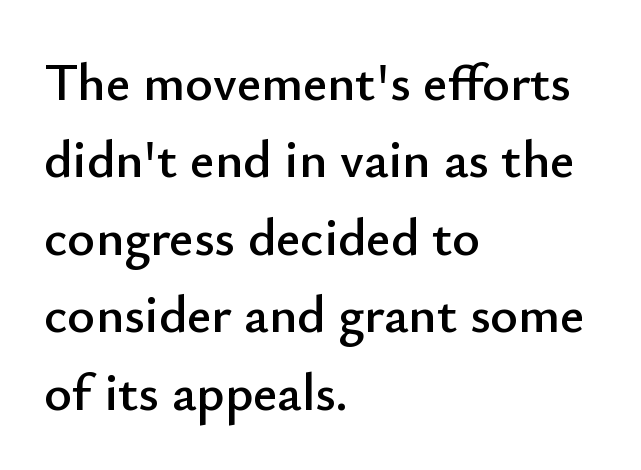
Q: Is the text italic (slanted)? A: No, it is upright.
Q: Is the typeface a serif or a sans-serif typeface? A: Sans-serif.
Q: Is the text underlined? A: No.
Q: How is the paragraph aligned? A: Left-aligned.
Q: Is the spacing between letters normal or unusually wide? A: Normal.
Q: Is the spacing between lines tight, normal or loose? A: Normal.
Q: Width (condensed, normal, or wide)? A: Normal.
Q: Stroke contrast? A: Low.
Q: x-height? A: Small.
Q: Monospaced? A: No.
